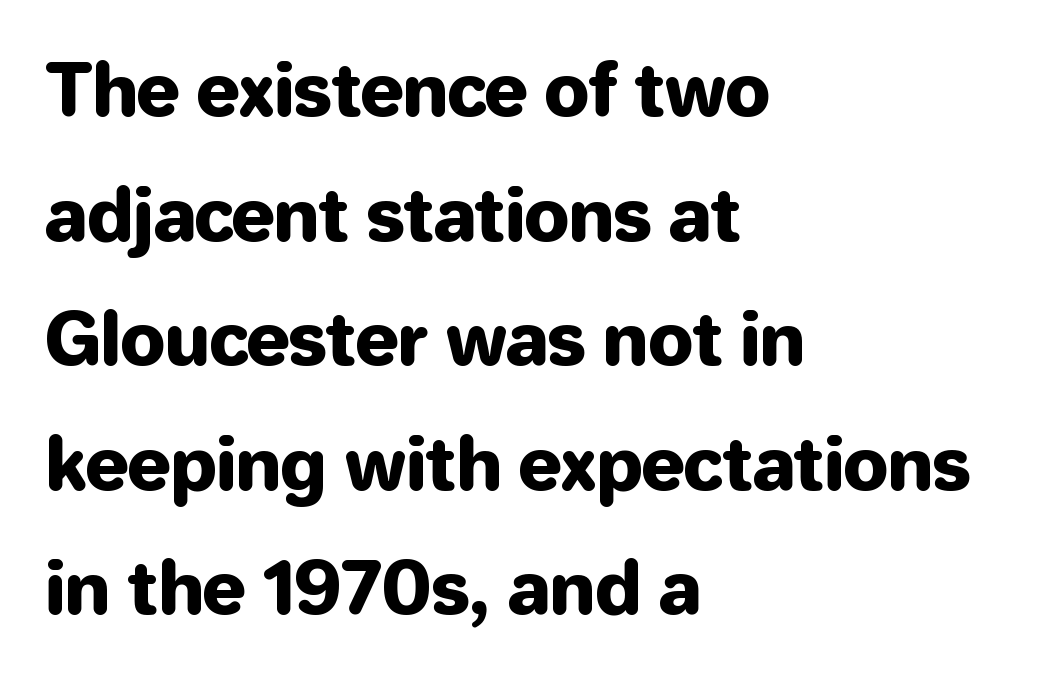
Teacher's note: observe the even left margin — that is flush-left alignment. Bare-footed words on every line. Do the characters align in a grid? No, the font is proportional. Font category for this specimen: sans-serif.
